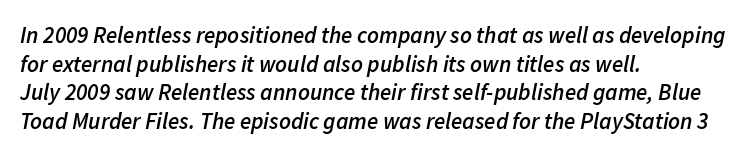
{"italic": "yes", "lean": "right", "slant_degrees": 11, "bold": "semi", "underline": "no", "align": "left", "line_spacing_ratio": 1.24, "letter_spacing": "normal", "letter_spacing_em": 0.0, "glyph_px": 23}
